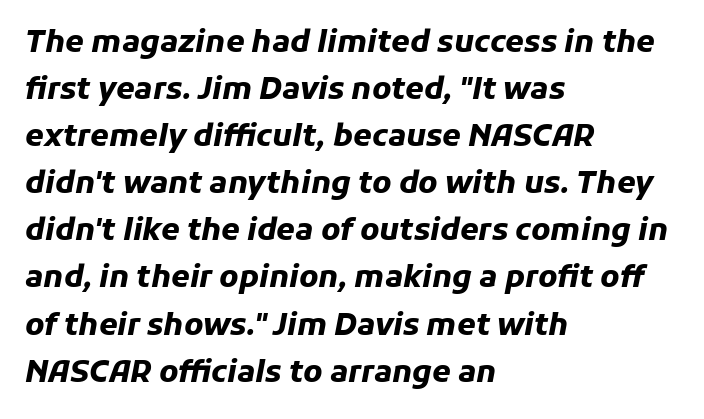
The strip under each line holds only bare page. Summary of vertical rhythm: regular, with standard interline spacing. Glyph-to-glyph distance matches everyday printed text. The typography opts for an oblique posture over an upright one.
